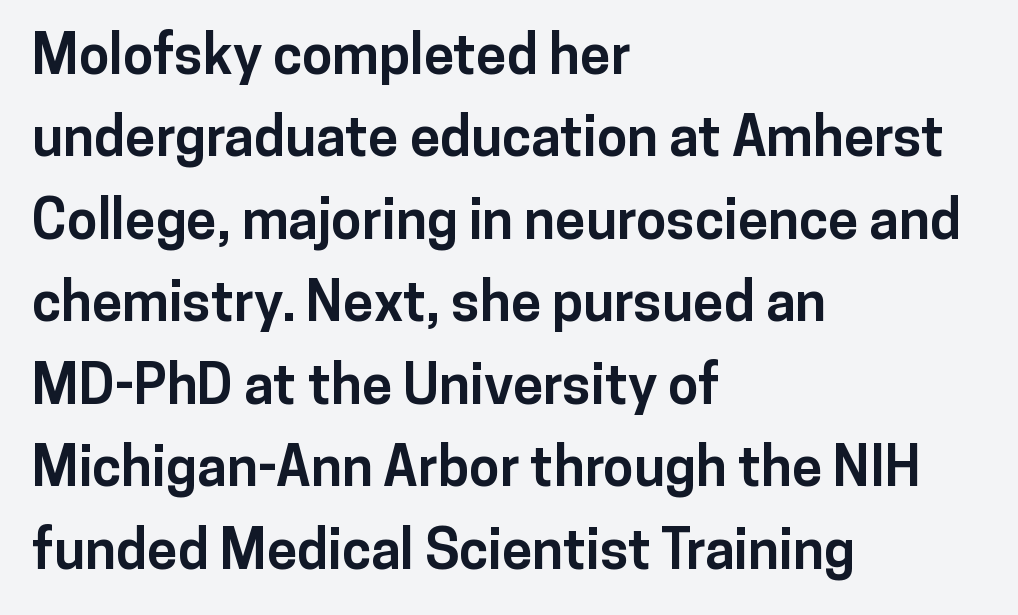
Q: Is the text bold? A: Yes.
Q: Is the text italic (slanted)? A: No, it is upright.
Q: Is the typeface a serif or a sans-serif typeface? A: Sans-serif.
Q: Is the text underlined? A: No.
Q: How is the paragraph aligned? A: Left-aligned.
Q: Is the spacing between letters normal or unusually wide? A: Normal.
Q: Is the spacing between lines tight, normal or loose? A: Normal.
Q: Width (condensed, normal, or wide)? A: Normal.
Q: Stroke contrast? A: Low.
Q: x-height? A: Medium.
Q: Monospaced? A: No.
